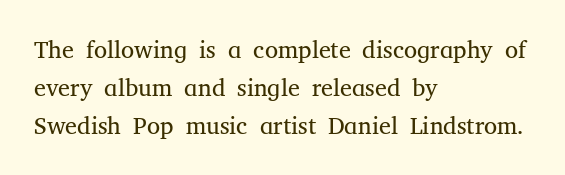
Q: Is the text bold? A: No.
Q: Is the text italic (slanted)? A: No, it is upright.
Q: Is the text underlined? A: No.
Q: How is the paragraph aligned? A: Left-aligned.
Q: Is the spacing between letters normal or unusually wide? A: Normal.
Q: Is the spacing between lines tight, normal or loose? A: Normal.
